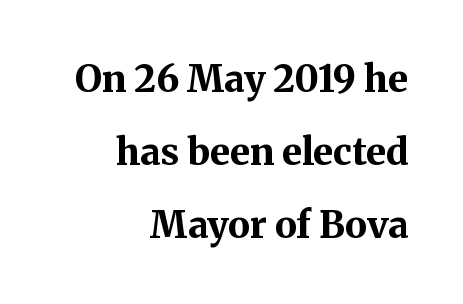
Q: Is the text bold? A: Yes.
Q: Is the text italic (slanted)? A: No, it is upright.
Q: Is the typeface a serif or a sans-serif typeface? A: Serif.
Q: Is the text underlined? A: No.
Q: How is the paragraph aligned? A: Right-aligned.
Q: Is the spacing between letters normal or unusually wide? A: Normal.
Q: Is the spacing between lines tight, normal or loose? A: Loose.
Q: Width (condensed, normal, or wide)? A: Normal.
Q: Stroke contrast? A: Medium.
Q: x-height? A: Medium.
Q: Monospaced? A: No.
